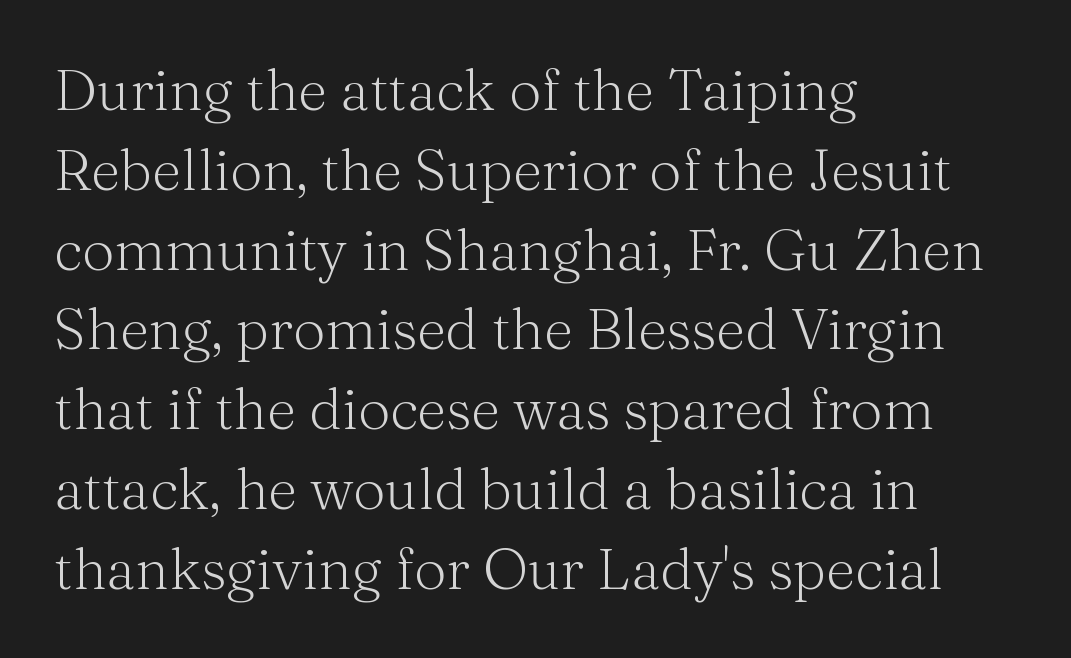
The image shows 57 px light serif type, upright; set left-aligned, normal line spacing (1.4x), normal letter spacing, not underlined; medium stroke contrast and a medium x-height.
